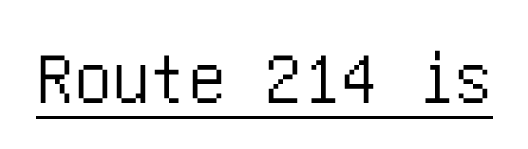
Q: Is the text italic (slanted)? A: No, it is upright.
Q: Is the typeface a serif or a sans-serif typeface? A: Sans-serif.
Q: Is the text underlined? A: Yes.
Q: Is the spacing between letters normal or unusually wide? A: Normal.
Q: Width (condensed, normal, or wide)? A: Condensed.
Q: Stroke contrast? A: Low.
Q: x-height? A: Large.
